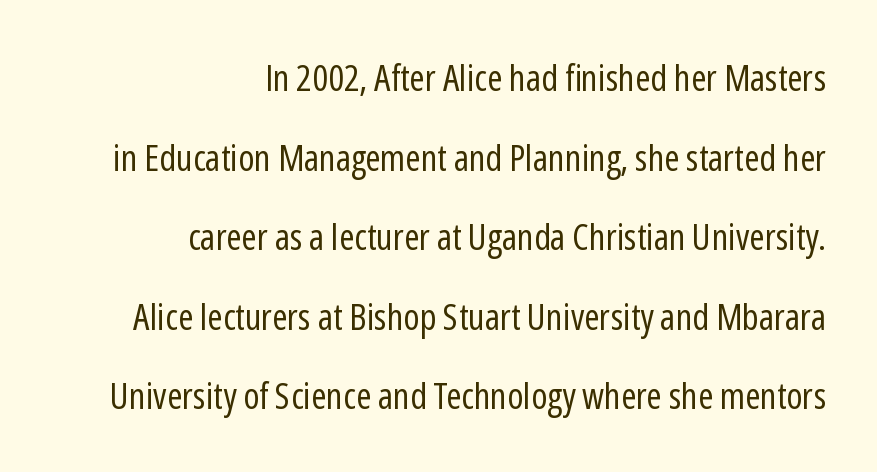
{"serif": "no", "italic": "no", "bold": "no", "weight": "regular", "width": "condensed", "stroke_contrast": "low", "x_height": "medium", "monospaced": "no", "underline": "no", "align": "right", "line_spacing": "loose", "line_spacing_ratio": 2.15, "letter_spacing": "normal", "letter_spacing_em": 0.0, "glyph_px": 37}
